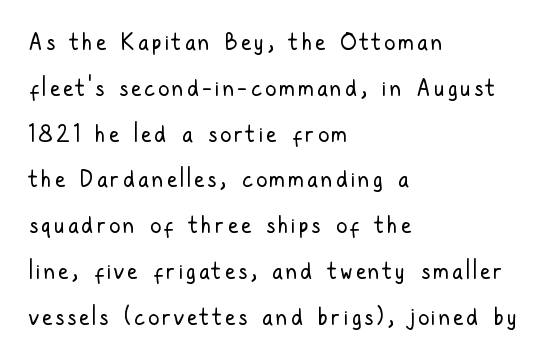
{"italic": "no", "bold": "no", "underline": "no", "align": "left", "line_spacing": "loose", "line_spacing_ratio": 2.08, "glyph_px": 22}
